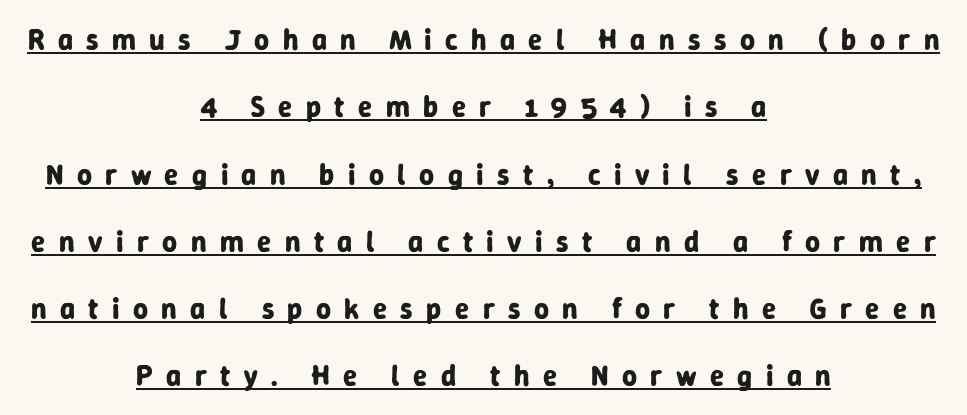
The image shows 29 px bold sans-serif type, upright; set centered, loose line spacing (2.32x), unusually wide letter spacing (+0.46 em), underlined; low stroke contrast and a medium x-height.
